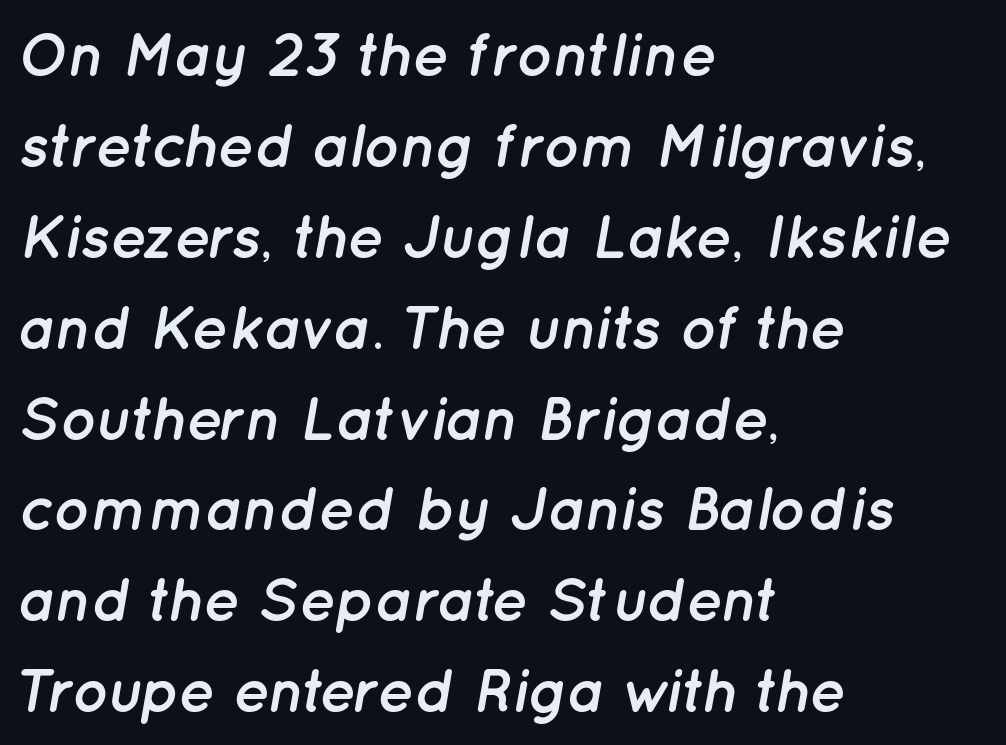
{"italic": "yes", "lean": "right", "slant_degrees": 12, "bold": "yes", "weight": "semibold", "width": "normal", "stroke_contrast": "low", "x_height": "medium", "monospaced": "no", "underline": "no", "align": "left", "line_spacing": "normal", "line_spacing_ratio": 1.49, "letter_spacing": "normal", "letter_spacing_em": 0.0, "glyph_px": 61}
